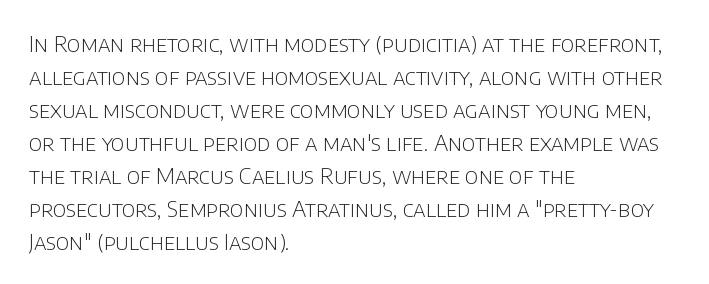
The image shows 22 px text type, upright; set left-aligned, normal line spacing (1.5x), normal letter spacing, not underlined.
